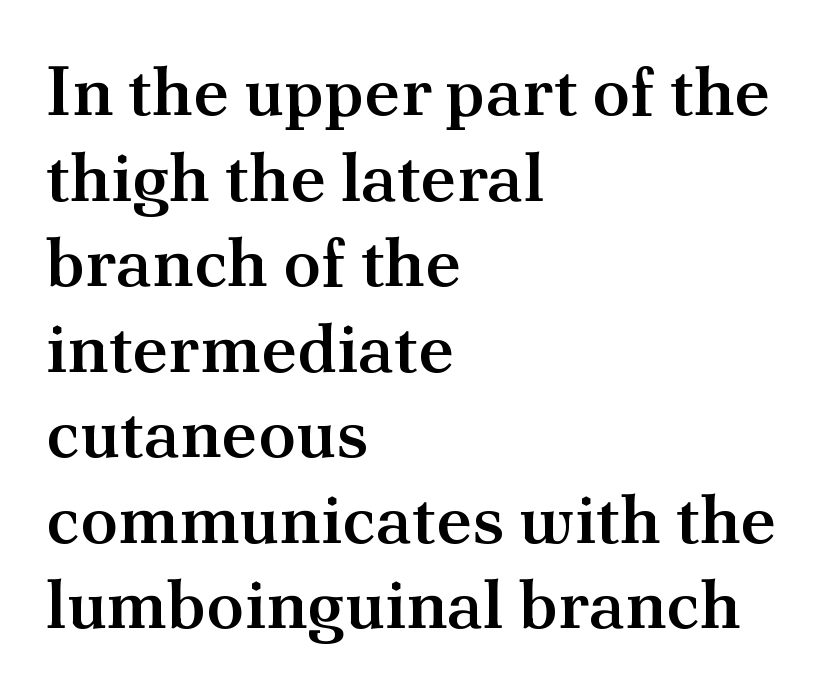
{"serif": "yes", "italic": "no", "bold": "semi", "weight": "semibold", "width": "normal", "stroke_contrast": "medium", "x_height": "small", "monospaced": "no", "underline": "no", "align": "left", "line_spacing_ratio": 1.24, "letter_spacing": "normal", "letter_spacing_em": 0.0, "glyph_px": 69}
